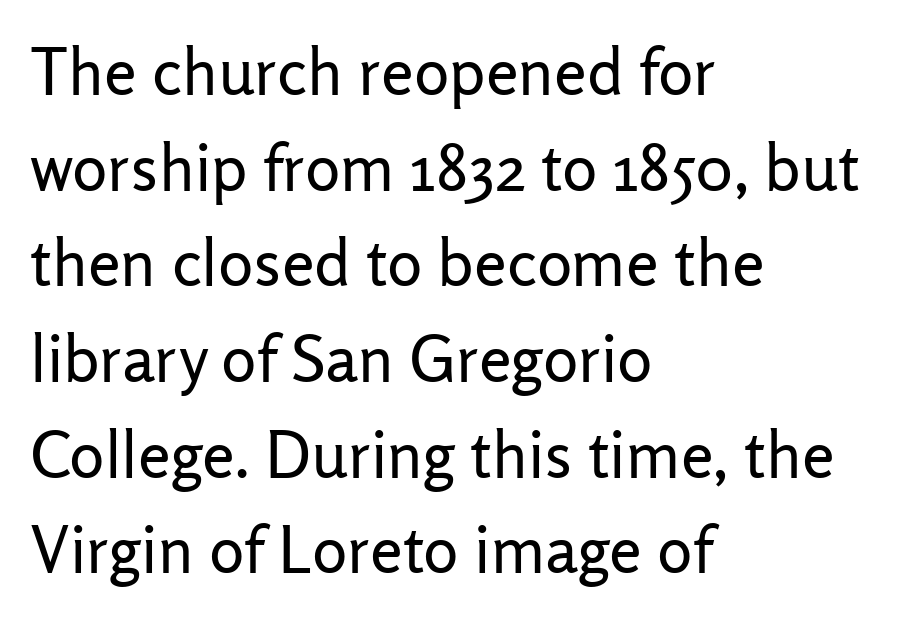
The image shows 66 px regular-weight sans-serif type, upright; set left-aligned, normal line spacing (1.45x), normal letter spacing, not underlined; low stroke contrast and a medium x-height.
